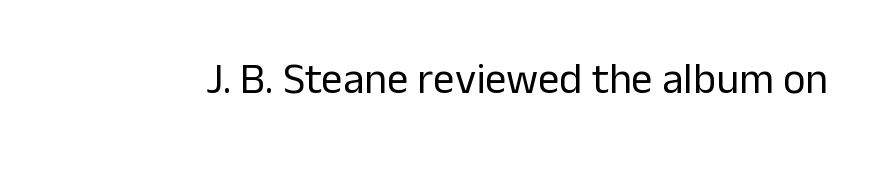
Q: Is the text bold? A: No.
Q: Is the text italic (slanted)? A: No, it is upright.
Q: Is the typeface a serif or a sans-serif typeface? A: Sans-serif.
Q: Is the text underlined? A: No.
Q: Is the spacing between letters normal or unusually wide? A: Normal.
Q: Width (condensed, normal, or wide)? A: Normal.
Q: Stroke contrast? A: Low.
Q: x-height? A: Medium.
Q: Monospaced? A: No.
